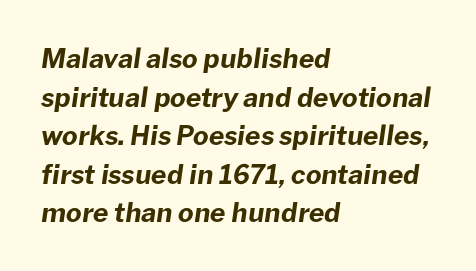
{"italic": "yes", "lean": "right", "slant_degrees": 8, "bold": "yes", "underline": "no", "align": "left", "line_spacing": "normal", "line_spacing_ratio": 1.43, "letter_spacing": "normal", "letter_spacing_em": 0.0, "glyph_px": 27}
